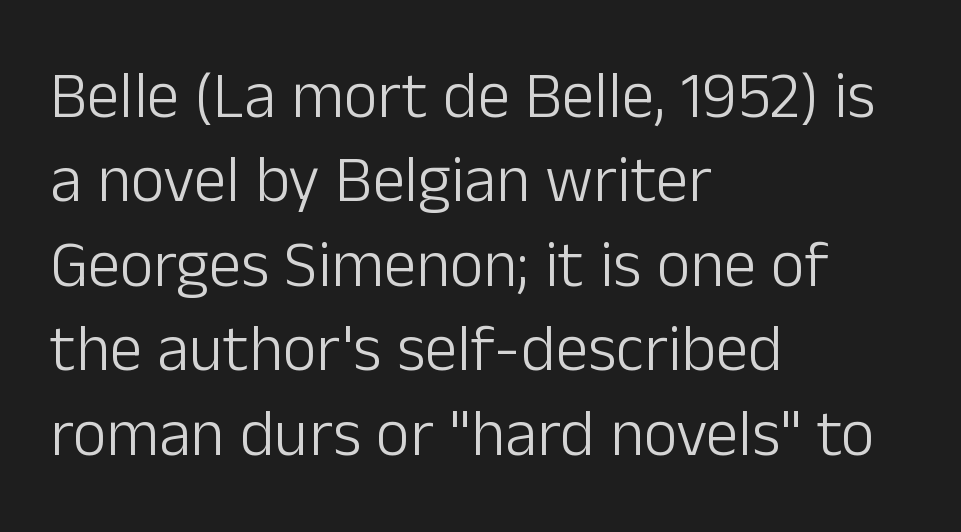
The image shows 65 px light sans-serif type, upright; set left-aligned, normal line spacing (1.3x), normal letter spacing, not underlined; low stroke contrast and a medium x-height.
